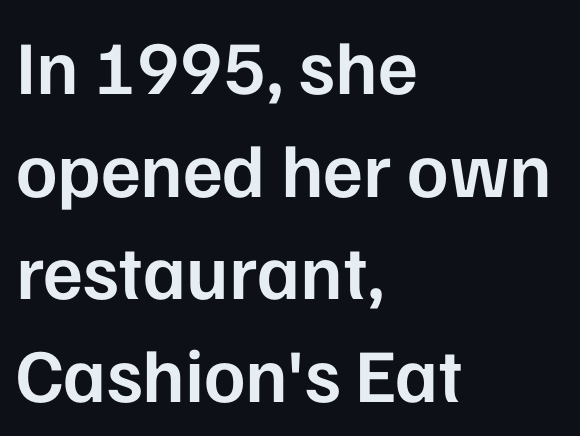
{"serif": "no", "italic": "no", "bold": "semi", "weight": "semibold", "width": "normal", "stroke_contrast": "low", "x_height": "medium", "monospaced": "no", "underline": "no", "align": "left", "line_spacing": "normal", "line_spacing_ratio": 1.35, "letter_spacing": "normal", "letter_spacing_em": 0.0, "glyph_px": 76}
